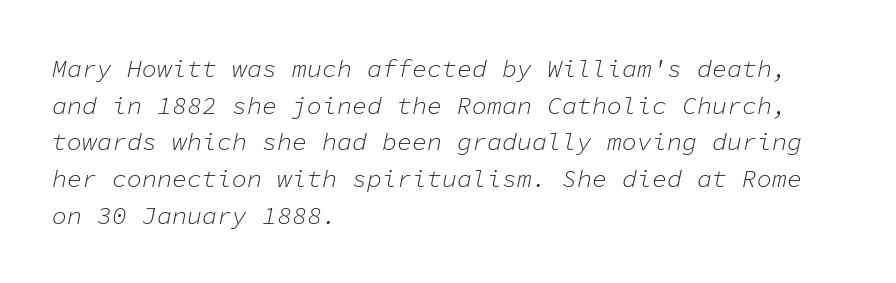
{"italic": "yes", "lean": "right", "slant_degrees": 11, "bold": "no", "underline": "no", "align": "left", "line_spacing": "normal", "line_spacing_ratio": 1.47, "letter_spacing": "normal", "letter_spacing_em": 0.0, "glyph_px": 25}
